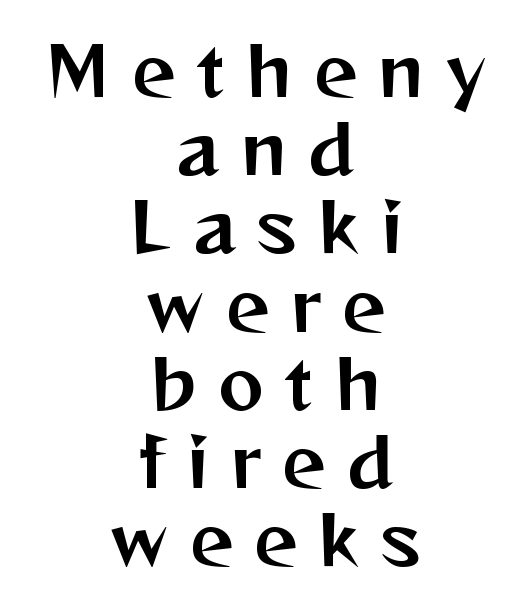
Q: Is the text italic (slanted)? A: No, it is upright.
Q: Is the typeface a serif or a sans-serif typeface? A: Sans-serif.
Q: Is the text underlined? A: No.
Q: How is the paragraph aligned? A: Centered.
Q: Is the spacing between letters normal or unusually wide? A: Unusually wide.
Q: Is the spacing between lines tight, normal or loose? A: Tight.
Q: Width (condensed, normal, or wide)? A: Normal.
Q: Stroke contrast? A: Medium.
Q: x-height? A: Medium.
Q: Monospaced? A: No.
